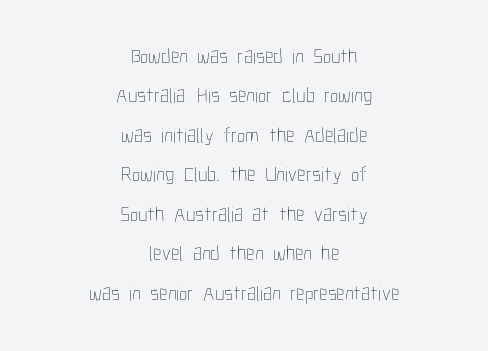
The image shows 21 px text type, upright; set centered, line spacing 1.88x, normal letter spacing, not underlined.
